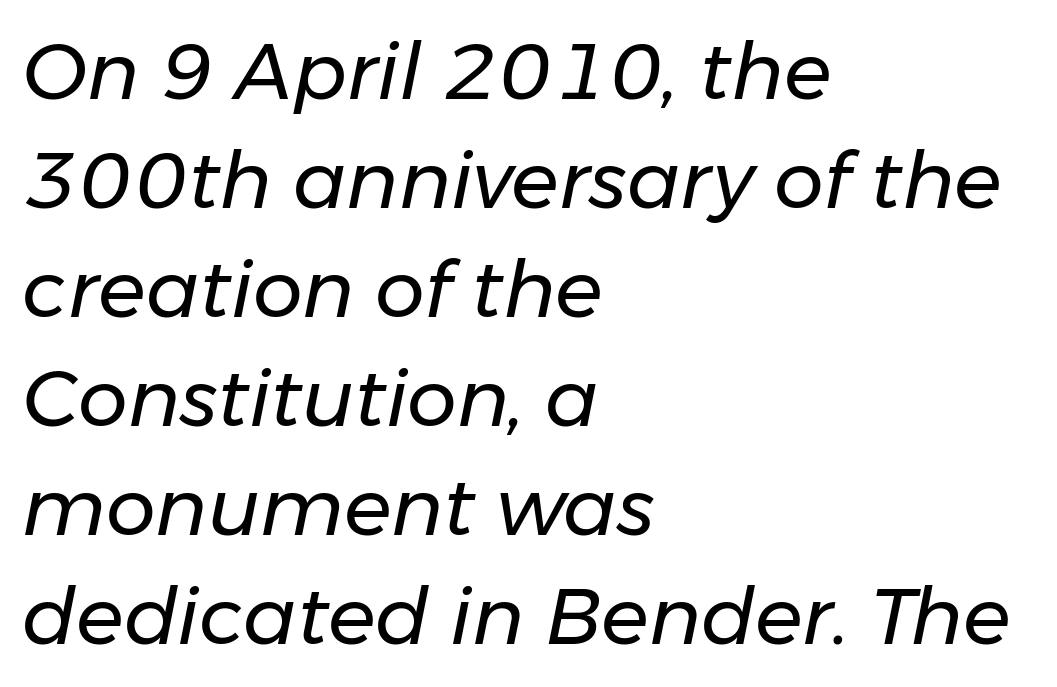
{"italic": "yes", "lean": "right", "slant_degrees": 11, "bold": "no", "weight": "regular", "width": "normal", "stroke_contrast": "low", "x_height": "medium", "monospaced": "no", "underline": "no", "align": "left", "line_spacing": "normal", "line_spacing_ratio": 1.38, "letter_spacing": "normal", "letter_spacing_em": 0.0, "glyph_px": 79}
